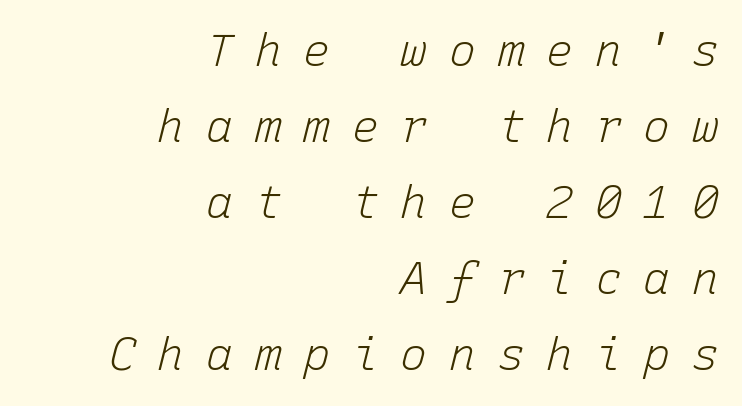
{"italic": "yes", "lean": "right", "slant_degrees": 15, "bold": "no", "weight": "light", "width": "normal", "stroke_contrast": "low", "x_height": "medium", "monospaced": "yes", "underline": "no", "align": "right", "line_spacing": "normal", "line_spacing_ratio": 1.69, "letter_spacing": "wide", "letter_spacing_em": 0.48, "glyph_px": 45}
